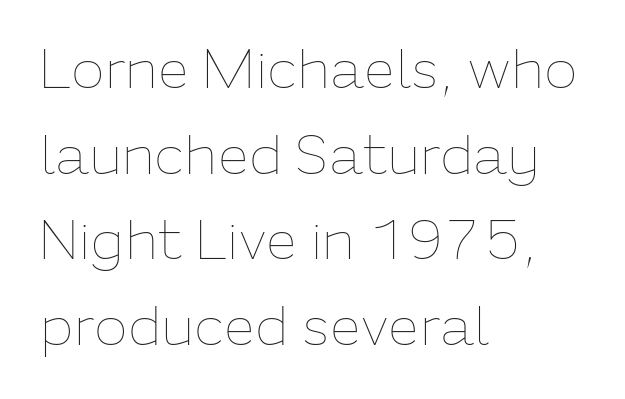
Think standard paragraph weight, or any step lighter than that. Words float on clear page, feet unadorned. The rag falls on the right side of this text block. The face used here is proportionally spaced, like ordinary book or web type. Notice how the stems are strictly vertical — no italics here.
